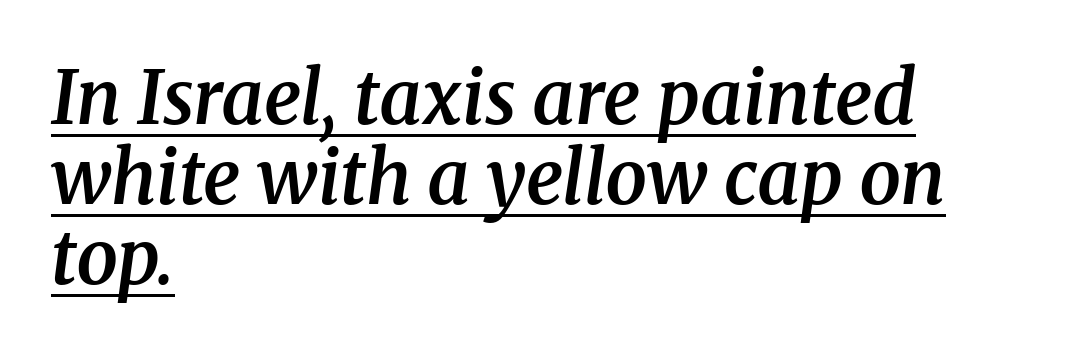
Leading is clearly below the norm, producing a dense column. The specimen includes a rule beneath the text block's lines. The rendering uses natural spacing where letterforms have individual widths. The letters carry serifs — small finishing strokes at the ends of their stems. No extra tracking has been applied to these lines. The face used here has a pronounced slope to its letters.
